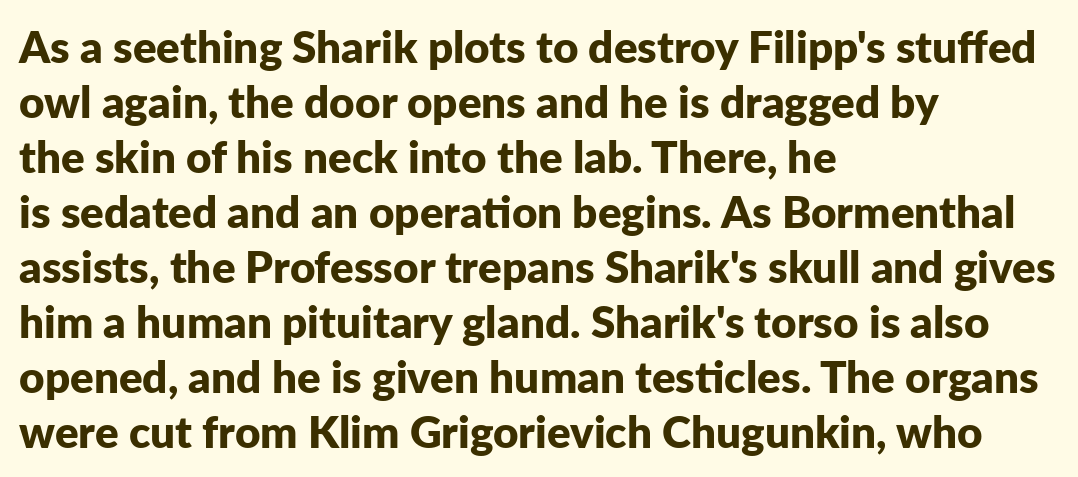
{"serif": "no", "italic": "no", "bold": "yes", "weight": "bold", "width": "normal", "stroke_contrast": "low", "x_height": "medium", "monospaced": "no", "underline": "no", "align": "left", "line_spacing": "normal", "line_spacing_ratio": 1.25, "letter_spacing": "normal", "letter_spacing_em": 0.0, "glyph_px": 44}
